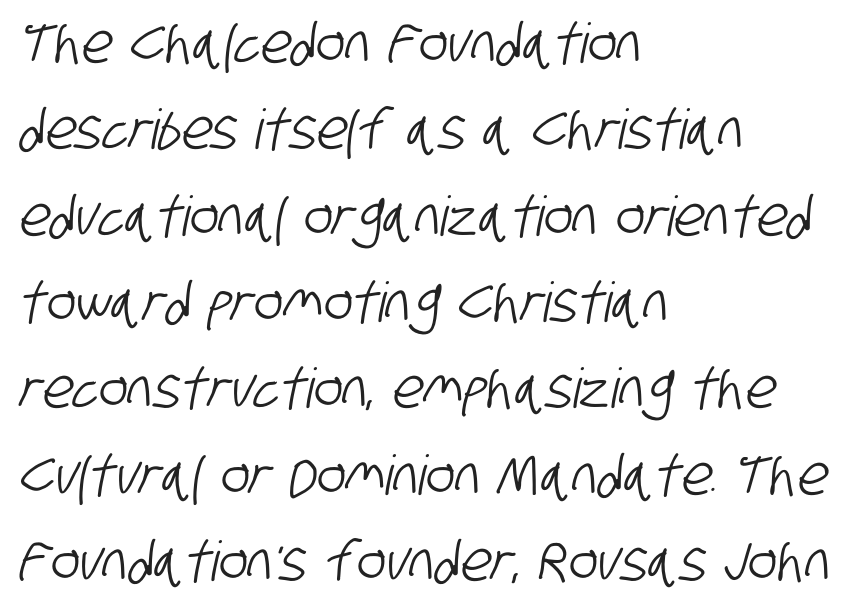
The image shows 55 px condensed sans-serif type; set left-aligned, normal line spacing (1.57x), normal letter spacing, not underlined; low stroke contrast and a large x-height.
